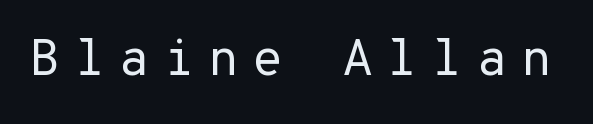
{"serif": "no", "italic": "no", "bold": "no", "weight": "regular", "width": "normal", "stroke_contrast": "low", "x_height": "medium", "underline": "no", "letter_spacing": "wide", "letter_spacing_em": 0.26, "glyph_px": 51}
